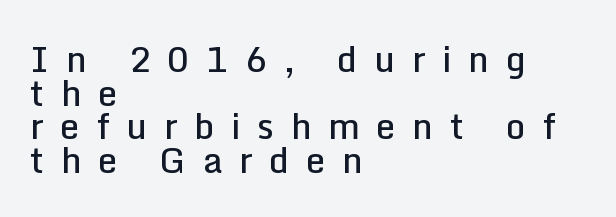
Q: Is the text bold? A: Semi-bold.
Q: Is the text italic (slanted)? A: No, it is upright.
Q: Is the typeface a serif or a sans-serif typeface? A: Sans-serif.
Q: Is the text underlined? A: No.
Q: How is the paragraph aligned? A: Left-aligned.
Q: Is the spacing between letters normal or unusually wide? A: Unusually wide.
Q: Is the spacing between lines tight, normal or loose? A: Tight.
Q: Width (condensed, normal, or wide)? A: Normal.
Q: Stroke contrast? A: Low.
Q: x-height? A: Medium.
Q: Monospaced? A: No.
